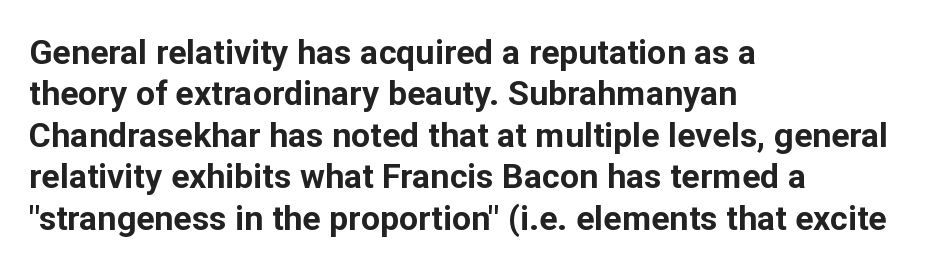
The image shows 34 px bold sans-serif type, upright; set left-aligned, line spacing 1.22x, normal letter spacing, not underlined; low stroke contrast and a medium x-height.
